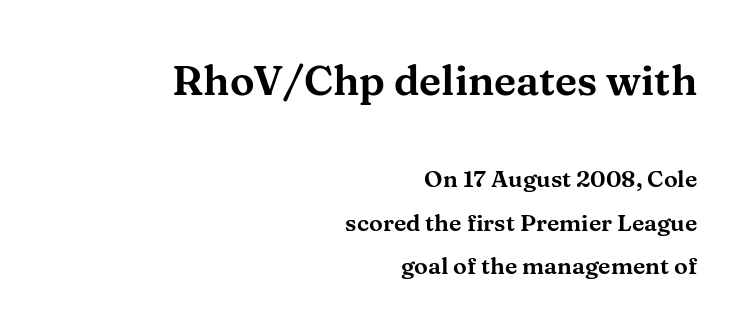
The image shows 41 px wide serif type, upright; set right-aligned, line spacing 1.89x, normal letter spacing, not underlined; the first (top) block is 1.78x larger; medium stroke contrast and a medium x-height.
